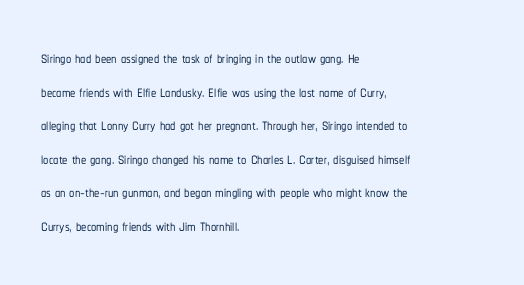
Q: Is the text italic (slanted)? A: No, it is upright.
Q: Is the text underlined? A: No.
Q: How is the paragraph aligned? A: Left-aligned.
Q: Is the spacing between letters normal or unusually wide? A: Normal.
Q: Is the spacing between lines tight, normal or loose? A: Normal.
